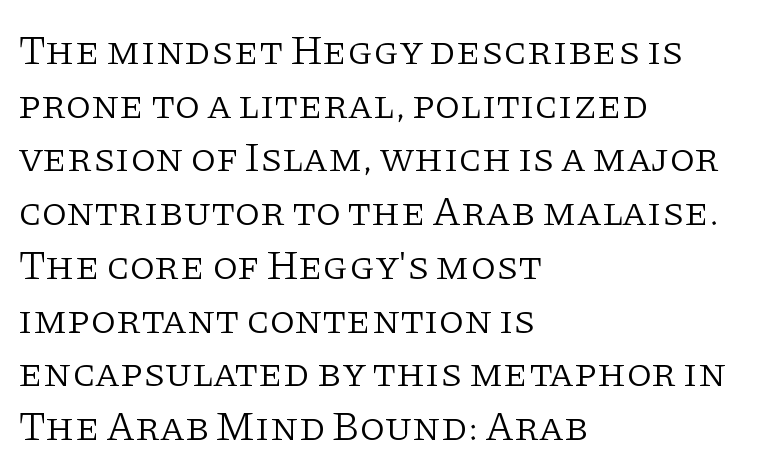
The image shows 41 px light serif type, upright; set left-aligned, normal line spacing (1.31x), normal letter spacing, not underlined; low stroke contrast and a large x-height.
